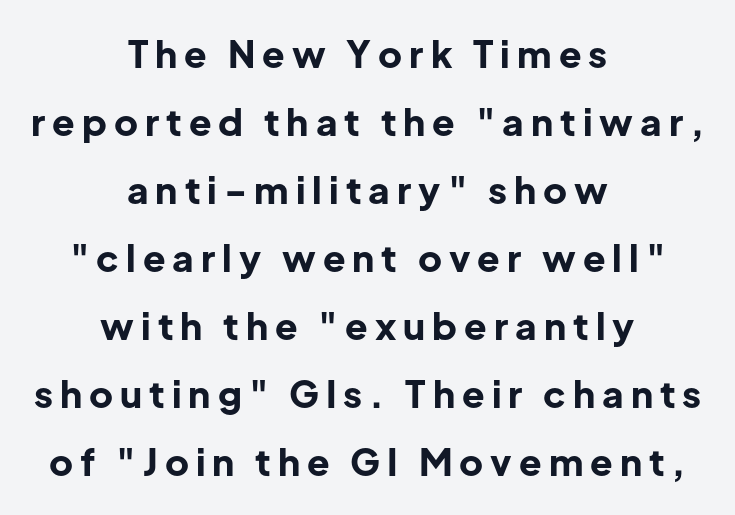
The typography opts for an upright posture over an oblique one. The rendering shows plain stroke endings on the letterforms — a sans-serif design. The gap between lines stays unmarked. Casual observation: everything's sitting right in the middle. Is the type bold? Yes — the strokes are clearly thick and heavy. The letters advance in unequal steps, a hallmark of proportional type.
